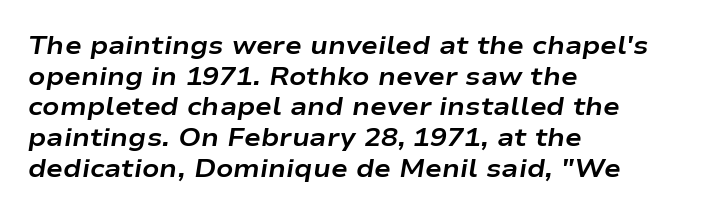
The image shows 25 px bold type, italic (leaning right); set left-aligned, line spacing 1.23x, normal letter spacing, not underlined.
